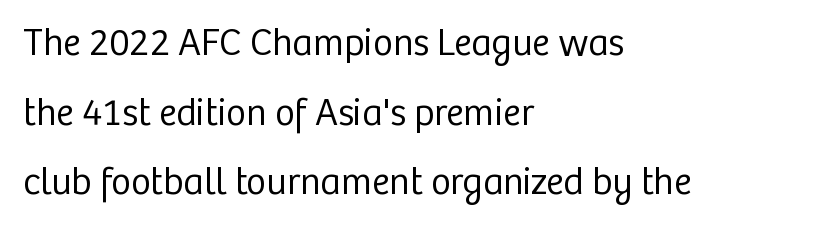
{"serif": "no", "italic": "no", "bold": "no", "weight": "regular", "width": "normal", "stroke_contrast": "low", "x_height": "medium", "monospaced": "no", "underline": "no", "align": "left", "line_spacing_ratio": 1.83, "letter_spacing": "normal", "letter_spacing_em": 0.0, "glyph_px": 38}
